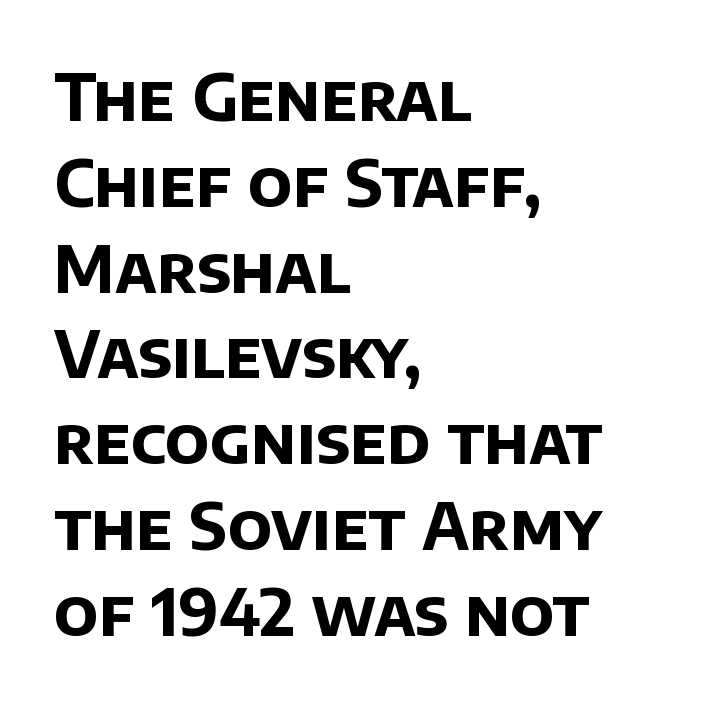
The text block is weighted toward the left margin, trailing off unevenly rightward. Nobody touched the tracking dial on this one. A sans-serif font was chosen for this passage. The face used here is proportionally spaced, like ordinary book or web type.
